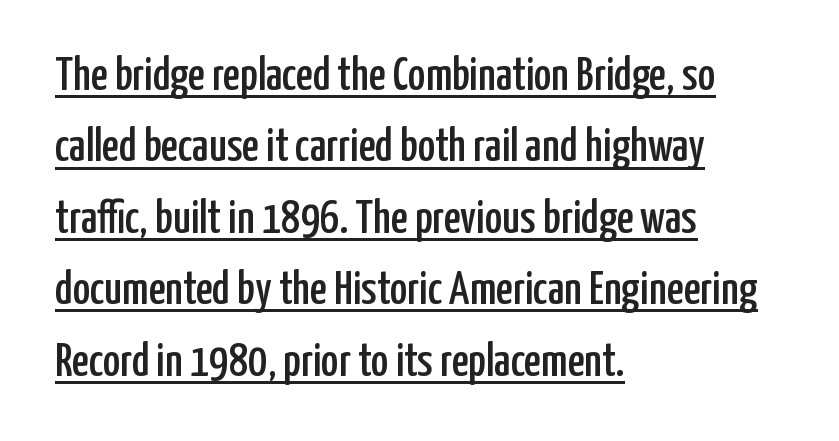
The image shows 47 px condensed sans-serif type, upright; set left-aligned, normal line spacing (1.52x), normal letter spacing, underlined; low stroke contrast and a medium x-height.
